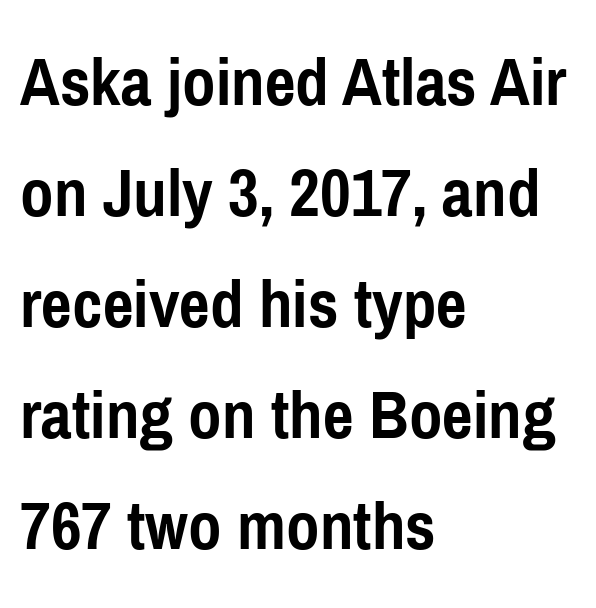
Every row of glyphs begins at an identical x-position on the left. The space between consecutive lines is moderate. This sample uses a sans-serif face. Nobody drew a line under any word here.
